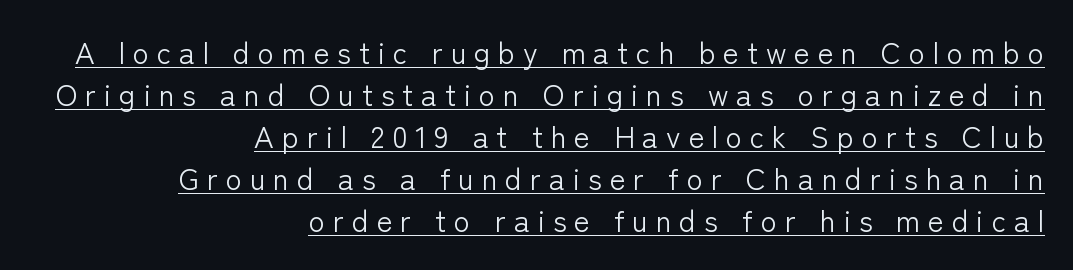
Is this a fixed-width face? No — the glyphs have proportional, varying widths. The face used here appears with an underline applied. The font sits on the lighter half of the weight spectrum, regular included. Line ends are locked; line starts wander. In terms of posture, this sample is upright. The block of text has a typical density, with ordinary space between rows.
